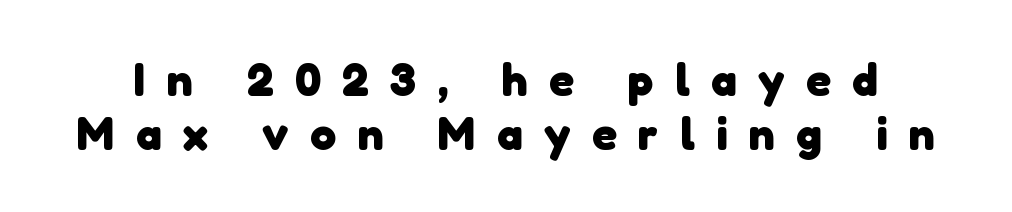
Q: Is the text bold? A: Yes.
Q: Is the typeface a serif or a sans-serif typeface? A: Sans-serif.
Q: Is the text underlined? A: No.
Q: Is the spacing between letters normal or unusually wide? A: Unusually wide.
Q: Width (condensed, normal, or wide)? A: Normal.
Q: Stroke contrast? A: Low.
Q: x-height? A: Medium.
Q: Monospaced? A: No.
